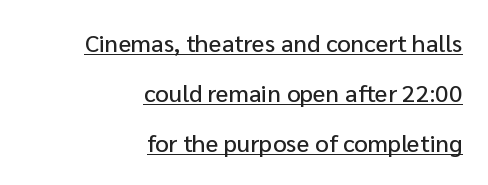
The image shows 24 px text type, upright; set right-aligned, loose line spacing (2.09x), normal letter spacing, underlined.
